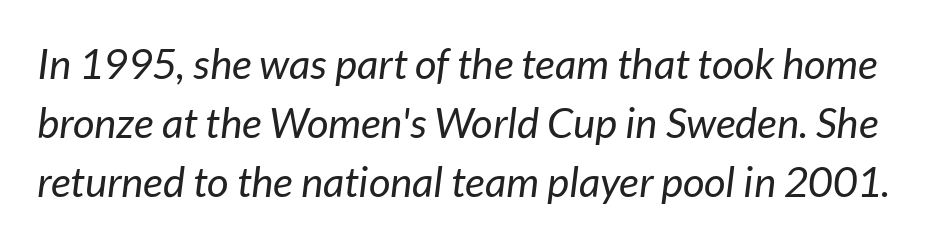
The image shows 42 px regular-weight type, italic (leaning right); set normal line spacing (1.4x), normal letter spacing, not underlined; low stroke contrast and a medium x-height.
